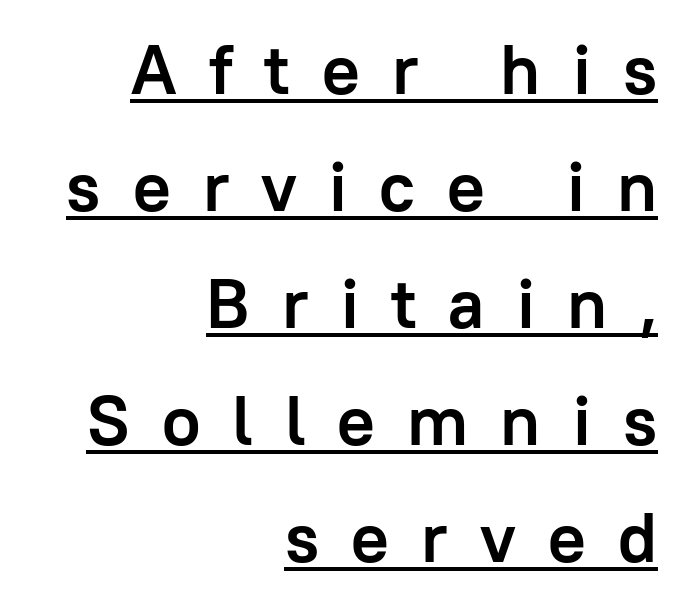
The image shows 70 px semibold sans-serif type, upright; set right-aligned, normal line spacing (1.67x), unusually wide letter spacing (+0.46 em), underlined; low stroke contrast and a medium x-height.
